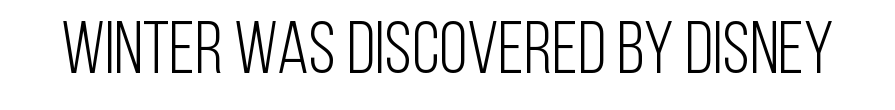
{"serif": "no", "italic": "no", "bold": "no", "weight": "light", "width": "condensed", "stroke_contrast": "low", "x_height": "large", "monospaced": "no", "underline": "no", "letter_spacing": "normal", "letter_spacing_em": 0.0, "glyph_px": 73}
